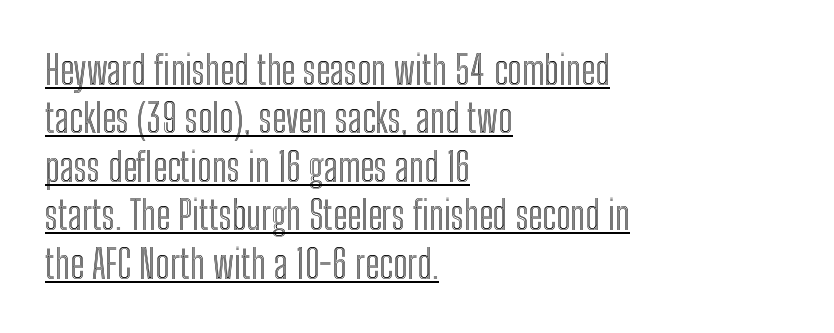
The image shows 40 px condensed type, upright; set left-aligned, line spacing 1.21x, normal letter spacing, underlined; a medium x-height.
